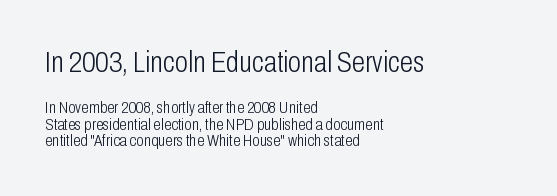
{"serif": "no", "italic": "no", "bold": "no", "weight": "light", "width": "condensed", "stroke_contrast": "low", "x_height": "medium", "monospaced": "no", "underline": "no", "align": "left", "line_spacing": "tight", "line_spacing_ratio": 0.97, "letter_spacing": "normal", "letter_spacing_em": 0.0, "larger_block": "first", "size_ratio": 1.76, "glyph_px": 30}
